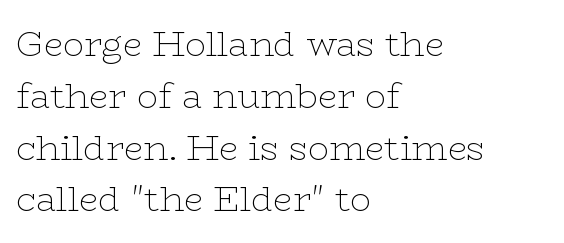
Q: Is the text bold? A: No.
Q: Is the text italic (slanted)? A: No, it is upright.
Q: Is the typeface a serif or a sans-serif typeface? A: Serif.
Q: Is the text underlined? A: No.
Q: How is the paragraph aligned? A: Left-aligned.
Q: Is the spacing between letters normal or unusually wide? A: Normal.
Q: Is the spacing between lines tight, normal or loose? A: Normal.
Q: Width (condensed, normal, or wide)? A: Wide.
Q: Stroke contrast? A: Low.
Q: x-height? A: Medium.
Q: Monospaced? A: No.
